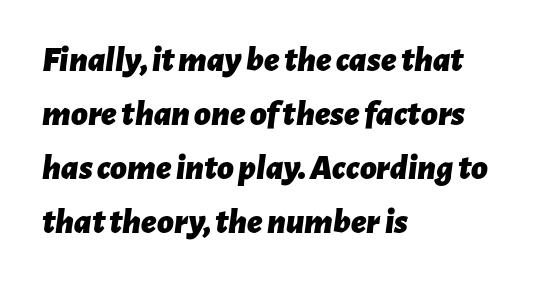
{"italic": "yes", "lean": "right", "slant_degrees": 7, "bold": "yes", "weight": "bold", "width": "normal", "stroke_contrast": "low", "x_height": "medium", "monospaced": "no", "underline": "no", "align": "left", "line_spacing": "normal", "line_spacing_ratio": 1.5, "letter_spacing": "normal", "letter_spacing_em": 0.0, "glyph_px": 36}
